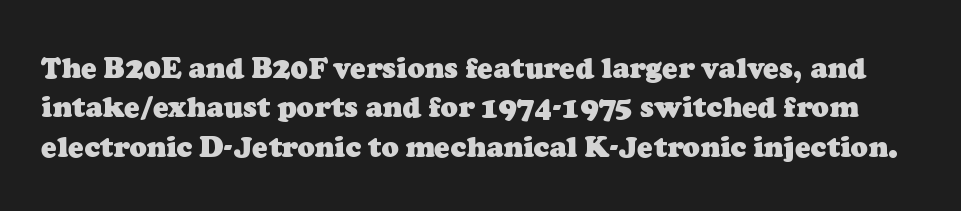
The image shows 29 px heavy serif type; set normal line spacing (1.36x), normal letter spacing, not underlined; low stroke contrast and a medium x-height.
